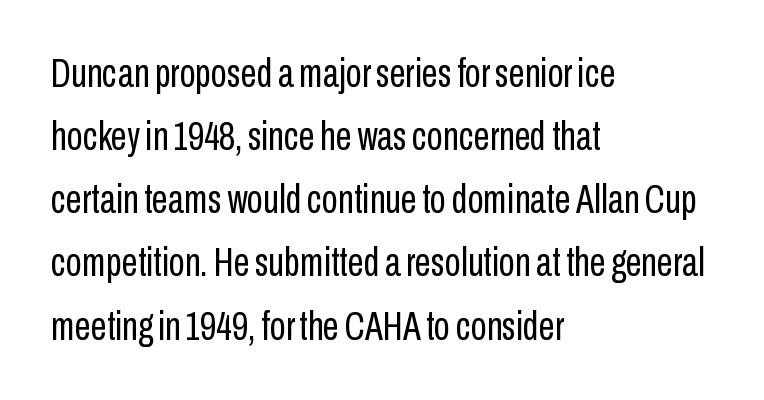
{"serif": "no", "italic": "no", "bold": "no", "weight": "regular", "width": "condensed", "stroke_contrast": "low", "x_height": "medium", "monospaced": "no", "underline": "no", "align": "left", "line_spacing": "normal", "line_spacing_ratio": 1.54, "letter_spacing": "normal", "letter_spacing_em": 0.0, "glyph_px": 41}
